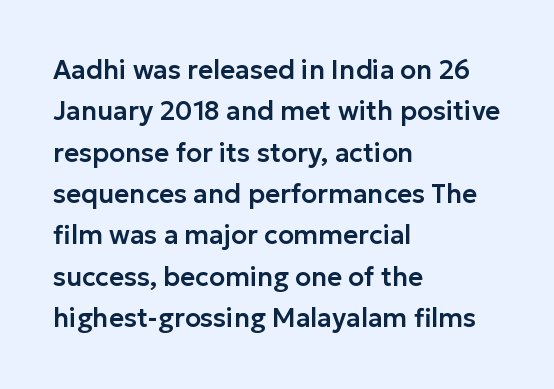
Honestly, there is no underline to notice here at all. Nothing unusual about the tracking: characters are spaced as the font intends. These lines stack with their left ends in a neat column. Posture: vertical. Normally led — the rows are evenly, conventionally spaced.
